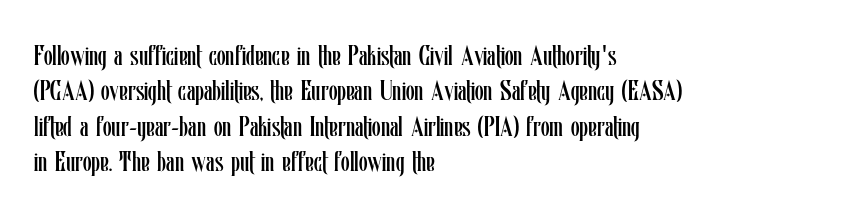
Q: Is the text bold? A: No.
Q: Is the text italic (slanted)? A: No, it is upright.
Q: Is the text underlined? A: No.
Q: How is the paragraph aligned? A: Left-aligned.
Q: Is the spacing between letters normal or unusually wide? A: Normal.
Q: Is the spacing between lines tight, normal or loose? A: Normal.
Q: Width (condensed, normal, or wide)? A: Condensed.
Q: Stroke contrast? A: Low.
Q: x-height? A: Medium.
Q: Monospaced? A: No.
